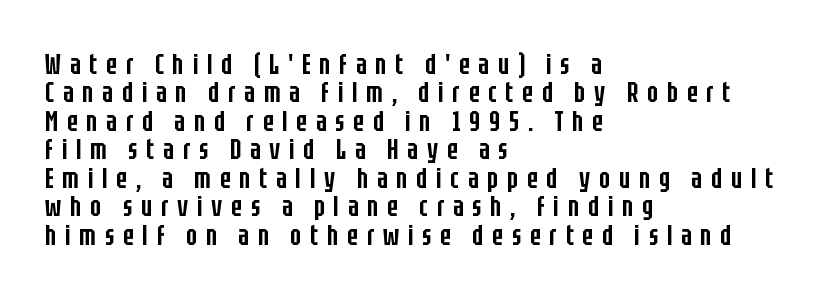
{"serif": "no", "italic": "no", "bold": "semi", "weight": "semibold", "width": "condensed", "stroke_contrast": "low", "x_height": "large", "monospaced": "no", "underline": "no", "align": "left", "line_spacing": "tight", "line_spacing_ratio": 0.98, "letter_spacing": "wide", "letter_spacing_em": 0.3, "glyph_px": 29}
